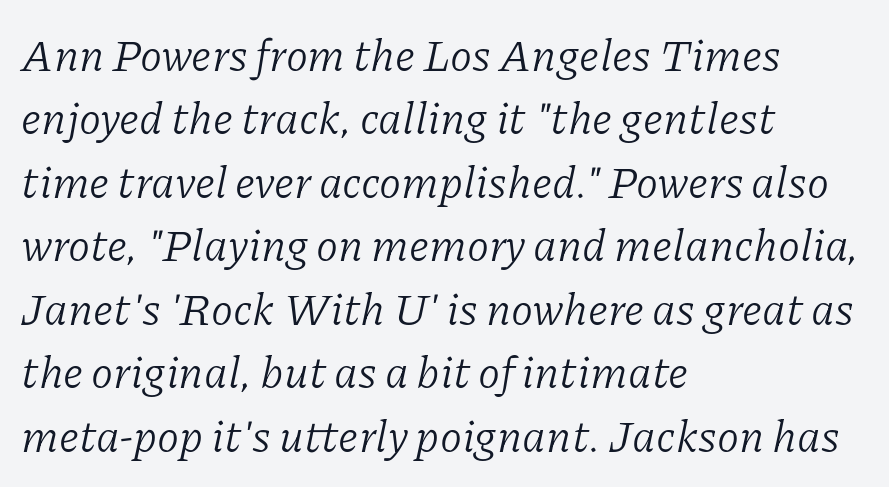
Q: Is the text bold? A: No.
Q: Is the text italic (slanted)? A: Yes, it leans right by about 11 degrees.
Q: Is the typeface a serif or a sans-serif typeface? A: Serif.
Q: Is the text underlined? A: No.
Q: How is the paragraph aligned? A: Left-aligned.
Q: Is the spacing between letters normal or unusually wide? A: Normal.
Q: Is the spacing between lines tight, normal or loose? A: Normal.
Q: Width (condensed, normal, or wide)? A: Normal.
Q: Stroke contrast? A: Low.
Q: x-height? A: Medium.
Q: Monospaced? A: No.
